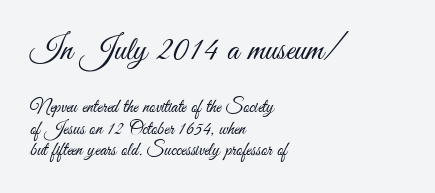
The image shows 34 px light, condensed sans-serif type; set left-aligned, tight line spacing (1.12x), normal letter spacing, not underlined; the first (top) block is 1.79x larger; medium stroke contrast and a small x-height.
